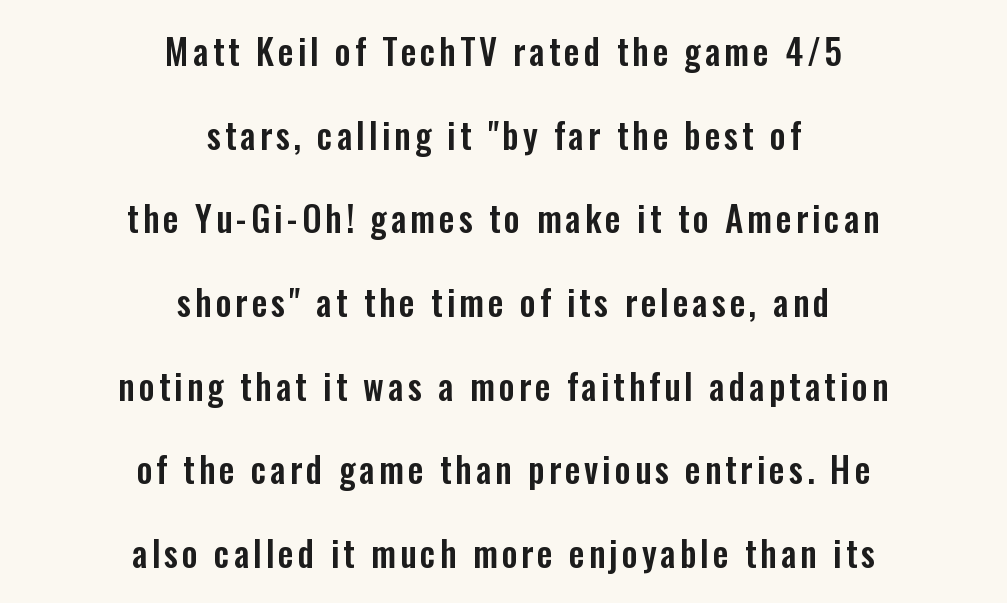
{"serif": "no", "italic": "no", "width": "condensed", "stroke_contrast": "low", "x_height": "medium", "monospaced": "no", "underline": "no", "align": "center", "line_spacing": "loose", "line_spacing_ratio": 2.39, "glyph_px": 35}
